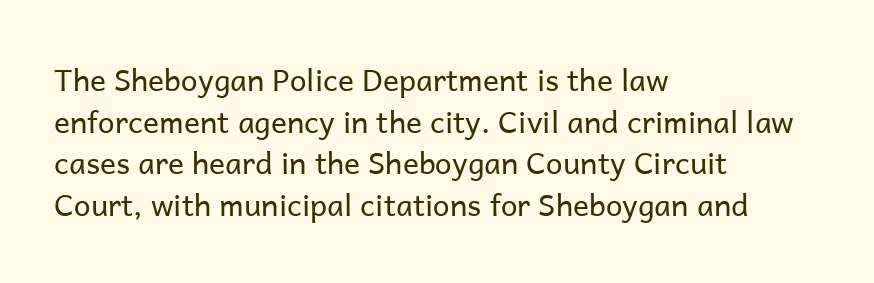
Is there any slant? The stems are plumb. No chunkiness to these letters — they're not bold. The glyphs in this specimen are sans serif. These lines keep a tight, regular rhythm from letter to letter. A normal amount of white space separates one row of letters from the next.
